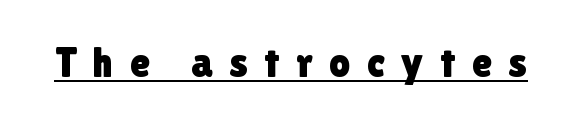
Q: Is the text italic (slanted)? A: No, it is upright.
Q: Is the typeface a serif or a sans-serif typeface? A: Sans-serif.
Q: Is the text underlined? A: Yes.
Q: Is the spacing between letters normal or unusually wide? A: Unusually wide.
Q: Width (condensed, normal, or wide)? A: Normal.
Q: x-height? A: Medium.
Q: Monospaced? A: No.
